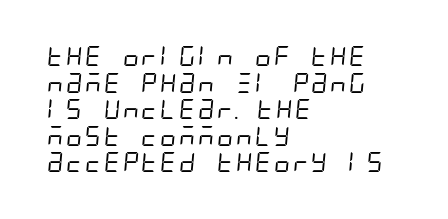
Q: Is the text bold? A: No.
Q: Is the text underlined? A: No.
Q: How is the paragraph aligned? A: Left-aligned.
Q: Is the spacing between letters normal or unusually wide? A: Normal.
Q: Is the spacing between lines tight, normal or loose? A: Normal.
